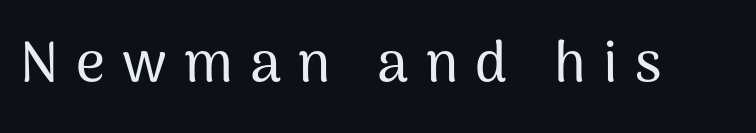
The image shows 56 px sans-serif type, upright; set unusually wide letter spacing (+0.31 em), not underlined; medium stroke contrast and a medium x-height.
